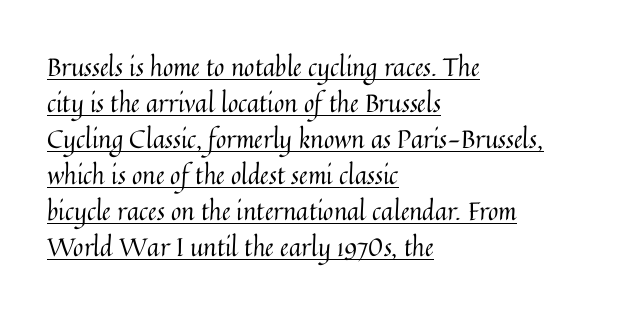
The image shows 25 px text type; set left-aligned, normal line spacing (1.44x), normal letter spacing, underlined.
